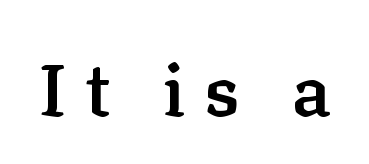
Q: Is the text bold? A: Semi-bold.
Q: Is the text italic (slanted)? A: No, it is upright.
Q: Is the typeface a serif or a sans-serif typeface? A: Serif.
Q: Is the text underlined? A: No.
Q: Is the spacing between letters normal or unusually wide? A: Unusually wide.
Q: Width (condensed, normal, or wide)? A: Normal.
Q: Stroke contrast? A: Low.
Q: x-height? A: Medium.
Q: Monospaced? A: No.
